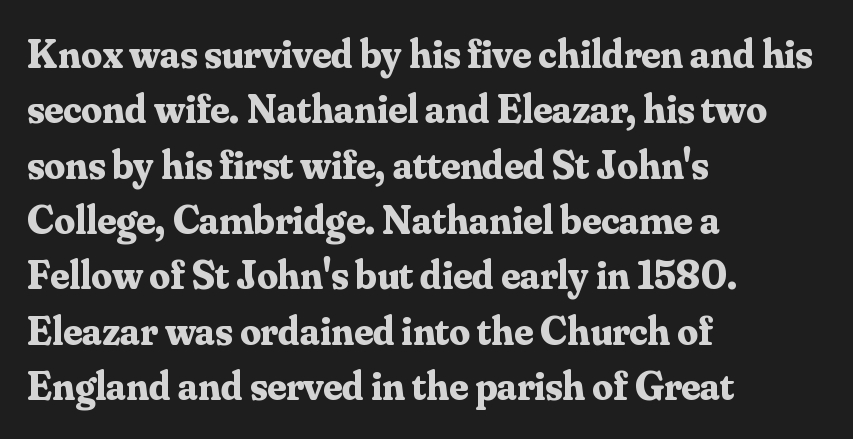
Q: Is the text bold? A: Yes.
Q: Is the text italic (slanted)? A: No, it is upright.
Q: Is the typeface a serif or a sans-serif typeface? A: Serif.
Q: Is the text underlined? A: No.
Q: How is the paragraph aligned? A: Left-aligned.
Q: Is the spacing between letters normal or unusually wide? A: Normal.
Q: Is the spacing between lines tight, normal or loose? A: Normal.
Q: Width (condensed, normal, or wide)? A: Normal.
Q: Stroke contrast? A: Medium.
Q: x-height? A: Small.
Q: Monospaced? A: No.
